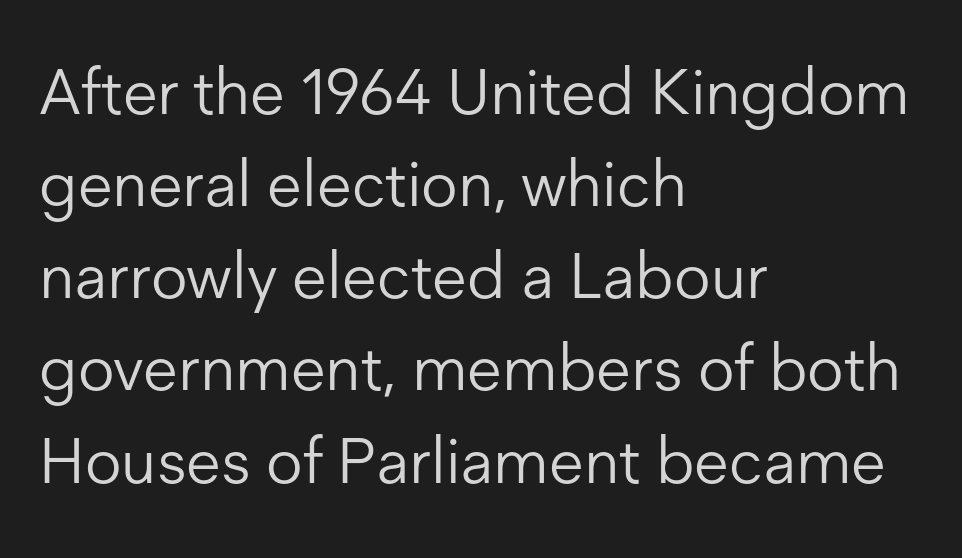
{"serif": "no", "italic": "no", "bold": "no", "weight": "light", "width": "normal", "stroke_contrast": "low", "x_height": "medium", "monospaced": "no", "underline": "no", "align": "left", "line_spacing": "normal", "line_spacing_ratio": 1.44, "letter_spacing": "normal", "letter_spacing_em": 0.0, "glyph_px": 64}
